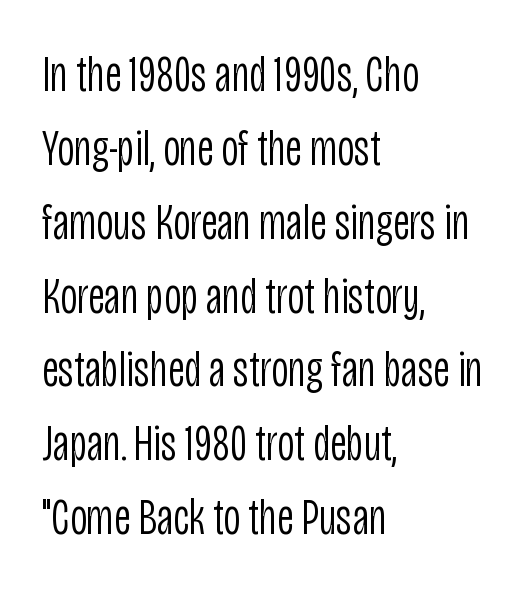
Q: Is the text bold? A: No.
Q: Is the text italic (slanted)? A: No, it is upright.
Q: Is the typeface a serif or a sans-serif typeface? A: Sans-serif.
Q: Is the text underlined? A: No.
Q: How is the paragraph aligned? A: Left-aligned.
Q: Is the spacing between letters normal or unusually wide? A: Normal.
Q: Is the spacing between lines tight, normal or loose? A: Normal.
Q: Width (condensed, normal, or wide)? A: Condensed.
Q: Stroke contrast? A: Low.
Q: x-height? A: Large.
Q: Monospaced? A: No.
